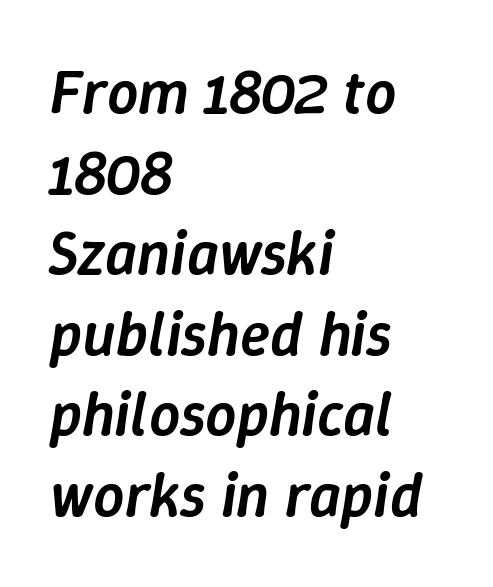
The gaps between neighbouring characters are ordinary and unremarkable. A clean baseline with only descenders dipping below it. Regarding leading, the lines here are spaced in the standard way. The paragraph shown leans on its left margin. You could not count columns in this text — the font is proportionally spaced.
